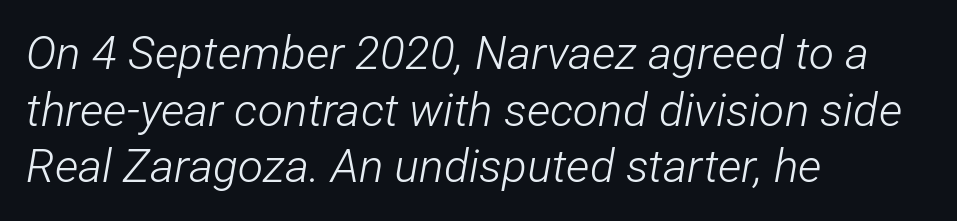
Rendered with sloped, italic letterforms. Which margin do the lines hug? The left one — the right edge is uneven. Only glyphs here, with clear space below each row. Summary of weight: not heavy and not bold.
